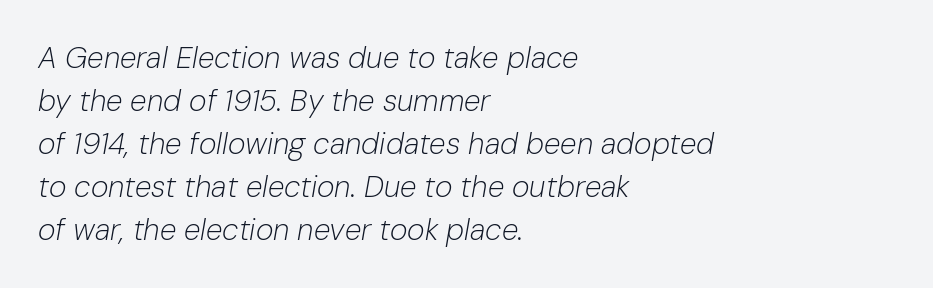
The image shows 30 px light type, italic (leaning right); set left-aligned, normal line spacing (1.43x), normal letter spacing, not underlined; low stroke contrast and a medium x-height.
